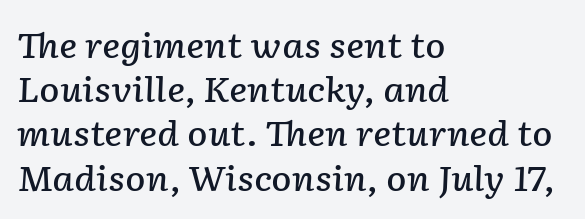
Evenly set lines give the paragraph a standard silhouette. Typesetter's note: demi weight, one step under bold. These lines are set flush left with a ragged right edge. Style check: oblique. The gaps between neighbouring characters are ordinary and unremarkable. You could not count columns in this text — the font is proportionally spaced.
